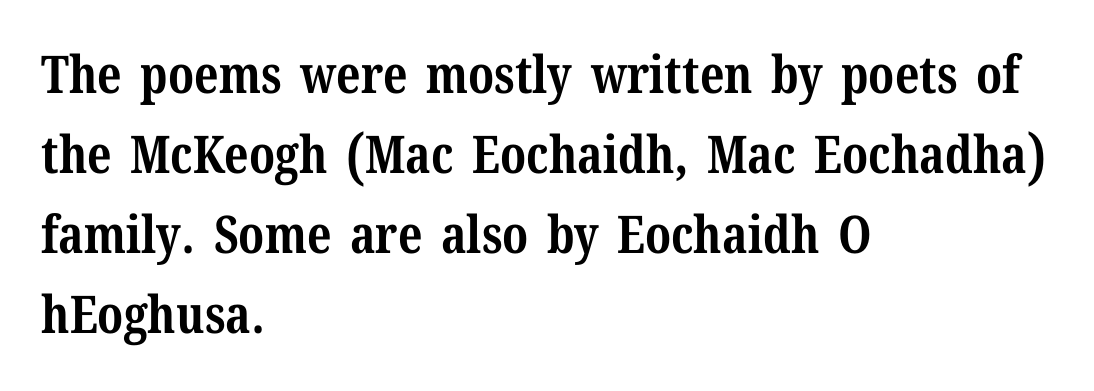
Alignment: flush left. Regarding leading, the lines here are spaced in the standard way. The type sits square on the baseline with zero lean. The rendering uses natural spacing where letterforms have individual widths. Students, this is bold: see how much ink each stroke carries.
